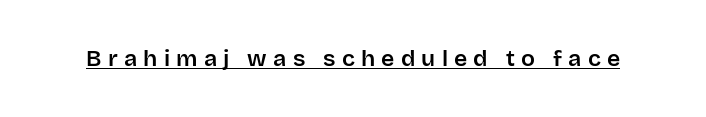
{"italic": "no", "underline": "yes", "letter_spacing": "wide", "letter_spacing_em": 0.27, "glyph_px": 23}
